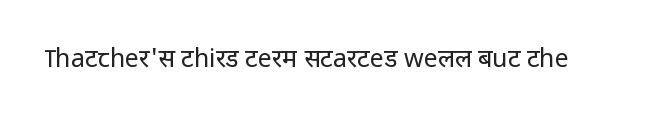
The rendering keeps characters at their native spacing. The font sits on the lighter half of the weight spectrum, regular included. Quick note: underline off. Is there any slant? The stems are plumb.
